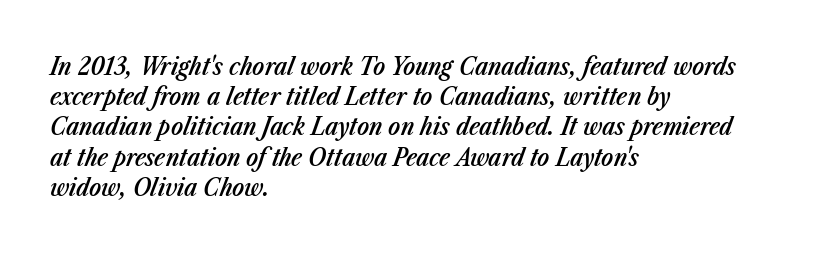
Q: Is the text bold? A: Semi-bold.
Q: Is the text italic (slanted)? A: Yes, it leans right by about 23 degrees.
Q: Is the text underlined? A: No.
Q: How is the paragraph aligned? A: Left-aligned.
Q: Is the spacing between letters normal or unusually wide? A: Normal.
